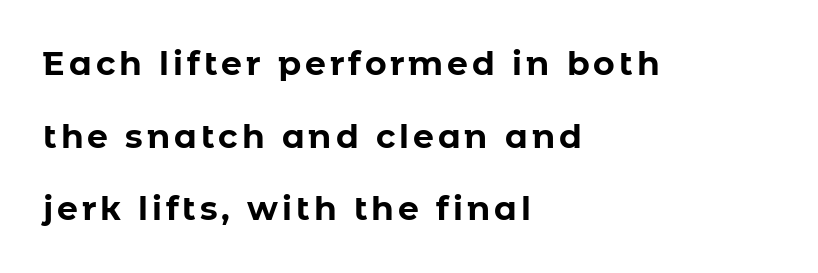
{"serif": "no", "italic": "no", "bold": "yes", "weight": "bold", "width": "normal", "stroke_contrast": "low", "x_height": "medium", "monospaced": "no", "underline": "no", "align": "left", "line_spacing": "loose", "line_spacing_ratio": 2.2, "glyph_px": 33}
